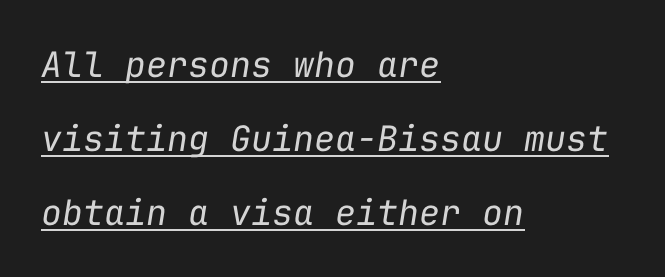
The image shows 35 px regular-weight type, italic (leaning right), monospaced; set left-aligned, loose line spacing (2.11x), normal letter spacing, underlined; low stroke contrast and a medium x-height.
